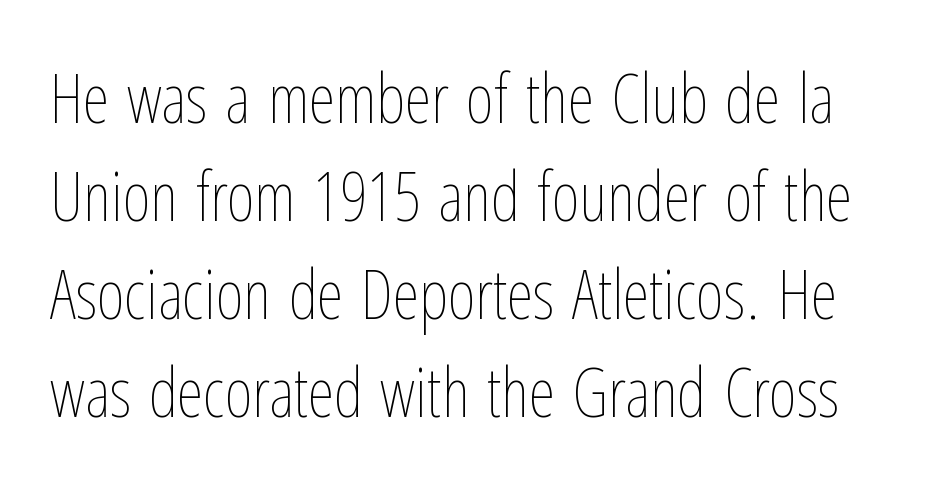
{"italic": "no", "bold": "no", "weight": "thin", "width": "condensed", "stroke_contrast": "low", "x_height": "medium", "monospaced": "no", "underline": "no", "line_spacing": "normal", "line_spacing_ratio": 1.44, "letter_spacing": "normal", "letter_spacing_em": 0.0, "glyph_px": 68}
